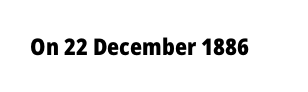
Notice how thick the strokes are: this is what a full bold looks like. In terms of letterspacing, this is plain default setting. The specimen omits any rule beneath the text block's lines. The lettering stays uniformly vertical, giving the passage a roman look.
